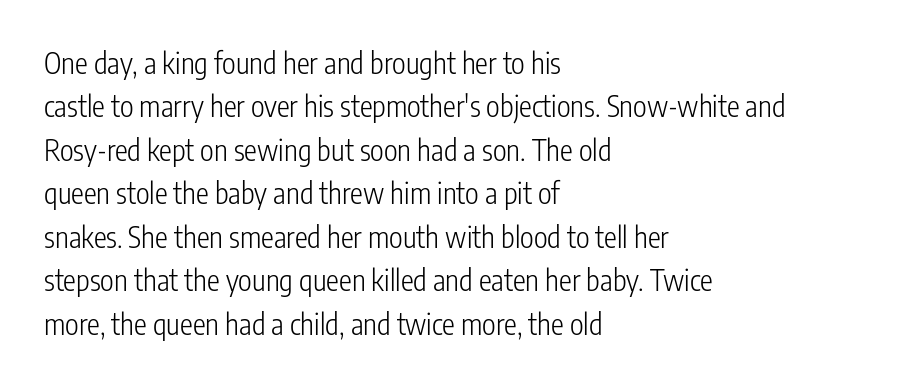
Q: Is the text bold? A: No.
Q: Is the text italic (slanted)? A: No, it is upright.
Q: Is the typeface a serif or a sans-serif typeface? A: Sans-serif.
Q: Is the text underlined? A: No.
Q: How is the paragraph aligned? A: Left-aligned.
Q: Is the spacing between letters normal or unusually wide? A: Normal.
Q: Is the spacing between lines tight, normal or loose? A: Normal.
Q: Width (condensed, normal, or wide)? A: Condensed.
Q: Stroke contrast? A: Low.
Q: x-height? A: Medium.
Q: Monospaced? A: No.
